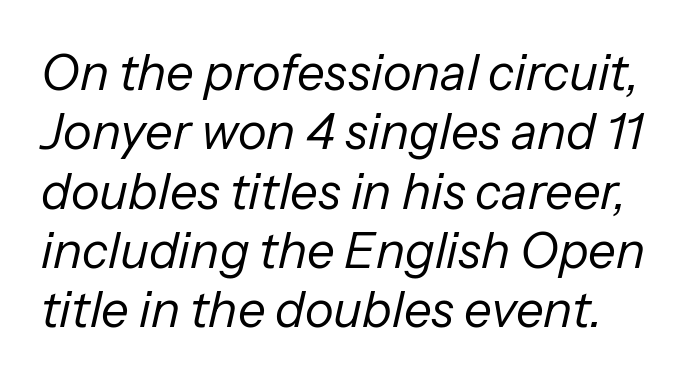
These lines keep a tight, regular rhythm from letter to letter. Vertical stems look standard width or narrower in stroke. The letters advance in unequal steps, a hallmark of proportional type. This rendering features lettering with no underline.
